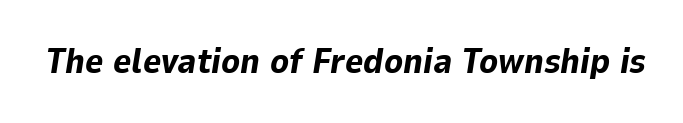
{"italic": "yes", "lean": "right", "slant_degrees": 9, "bold": "yes", "weight": "bold", "width": "normal", "stroke_contrast": "low", "x_height": "medium", "monospaced": "no", "underline": "no", "letter_spacing": "normal", "letter_spacing_em": 0.0, "glyph_px": 35}
